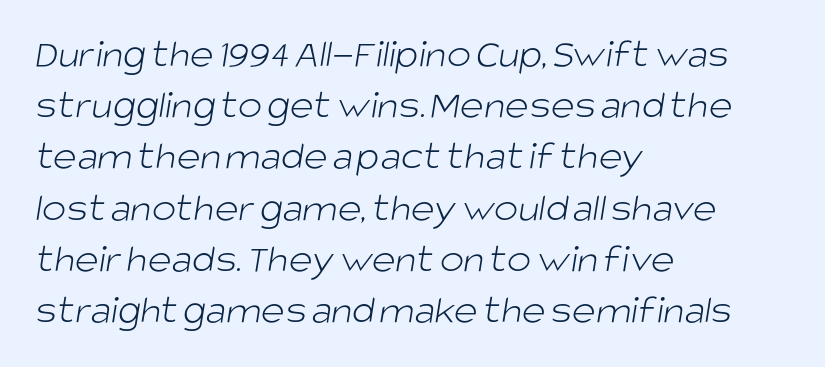
Words float on clear page, feet unadorned. The letters sit at their default tracking, neither squeezed nor spread. These lines are rendered in a variable-pitch font. Notice how the passage keeps a crisp vertical edge on the left only. Notice how descenders clear the ascenders below comfortably — that's standard leading. The letters look calm and open, with moderate or lighter stems.
